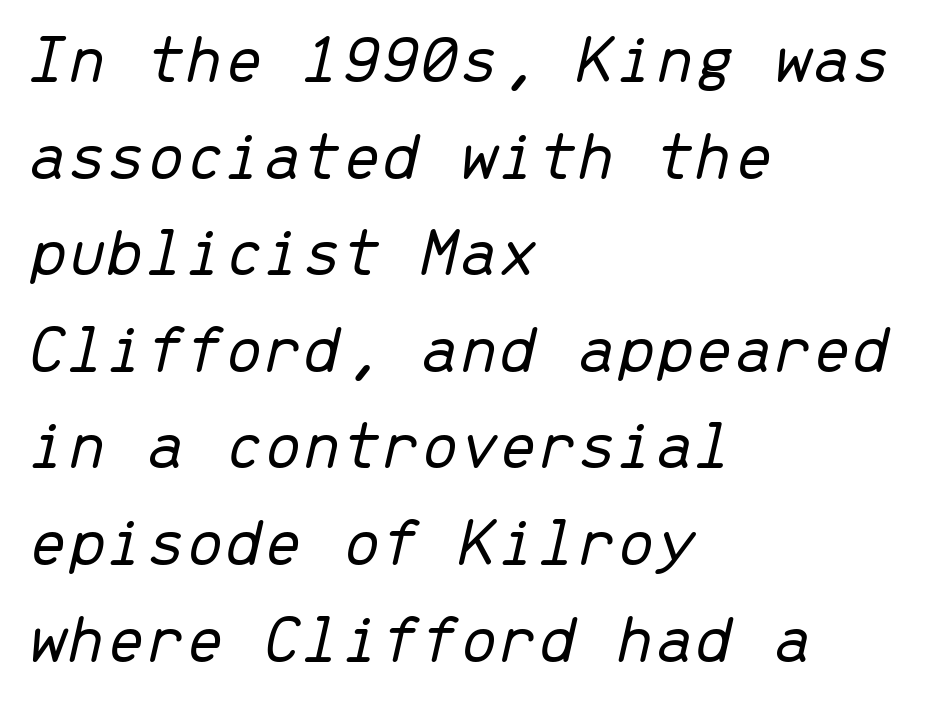
The image shows 70 px light type, italic (leaning right), monospaced; set left-aligned, normal line spacing (1.38x), normal letter spacing, not underlined; low stroke contrast and a medium x-height.
